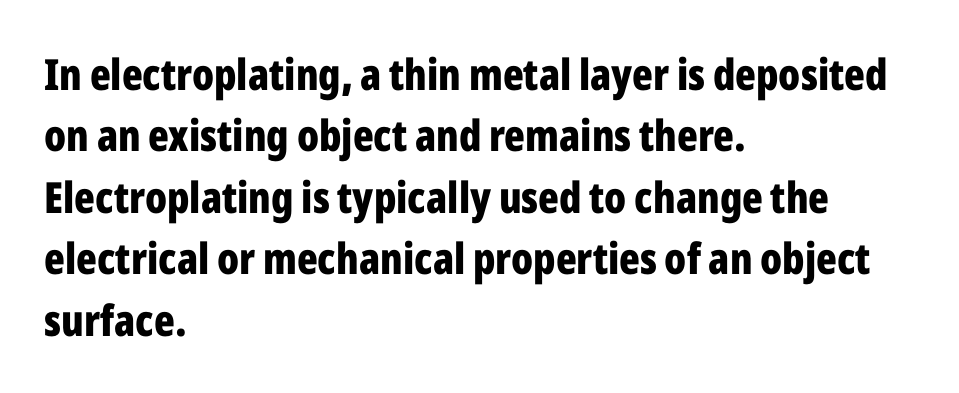
The image shows 43 px bold, condensed sans-serif type, upright; set left-aligned, normal line spacing (1.43x), normal letter spacing, not underlined; low stroke contrast and a medium x-height.
